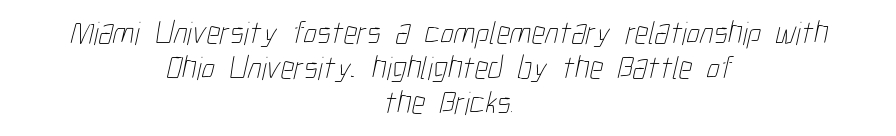
Q: Is the text bold? A: No.
Q: Is the text underlined? A: No.
Q: How is the paragraph aligned? A: Centered.
Q: Is the spacing between letters normal or unusually wide? A: Normal.
Q: Is the spacing between lines tight, normal or loose? A: Tight.
Q: Width (condensed, normal, or wide)? A: Condensed.
Q: Stroke contrast? A: Low.
Q: x-height? A: Medium.
Q: Monospaced? A: No.
